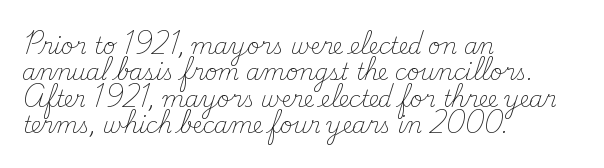
Q: Is the text bold? A: No.
Q: Is the text italic (slanted)? A: Yes.
Q: Is the text underlined? A: No.
Q: How is the paragraph aligned? A: Left-aligned.
Q: Is the spacing between letters normal or unusually wide? A: Normal.
